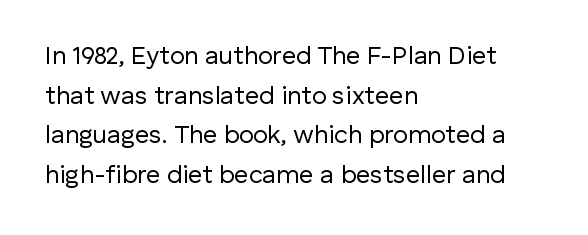
The image shows 25 px text type, upright; set left-aligned, normal line spacing (1.59x), normal letter spacing, not underlined.
